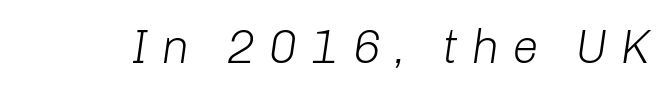
Q: Is the text bold? A: No.
Q: Is the text italic (slanted)? A: Yes, it leans right by about 8 degrees.
Q: Is the text underlined? A: No.
Q: Is the spacing between letters normal or unusually wide? A: Unusually wide.
Q: Width (condensed, normal, or wide)? A: Normal.
Q: Stroke contrast? A: Low.
Q: x-height? A: Medium.
Q: Monospaced? A: No.
